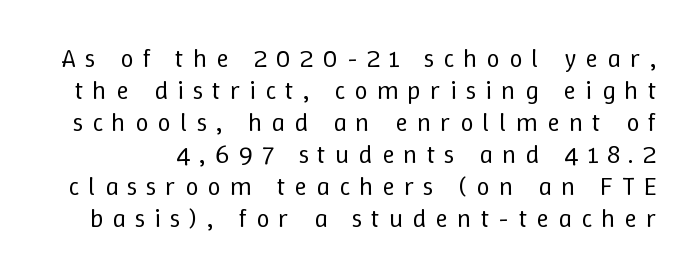
The image shows 26 px text type, upright; set line spacing 1.23x, unusually wide letter spacing (+0.36 em), not underlined.
